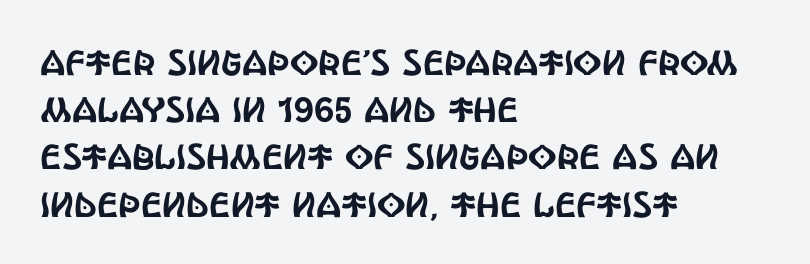
The image shows 35 px condensed sans-serif type, upright; set left-aligned, normal line spacing (1.35x), normal letter spacing, not underlined; a large x-height.
